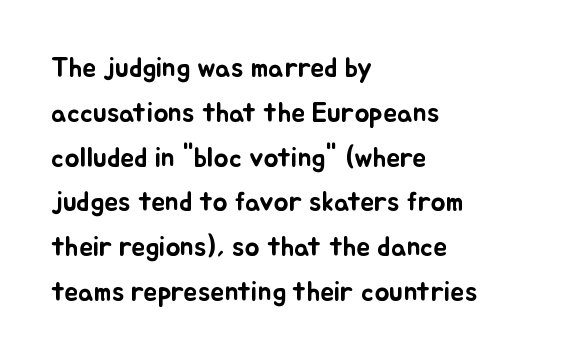
Q: Is the text italic (slanted)? A: No, it is upright.
Q: Is the text underlined? A: No.
Q: How is the paragraph aligned? A: Left-aligned.
Q: Is the spacing between letters normal or unusually wide? A: Normal.
Q: Is the spacing between lines tight, normal or loose? A: Normal.
Q: Width (condensed, normal, or wide)? A: Normal.
Q: Stroke contrast? A: Low.
Q: x-height? A: Small.
Q: Monospaced? A: No.
